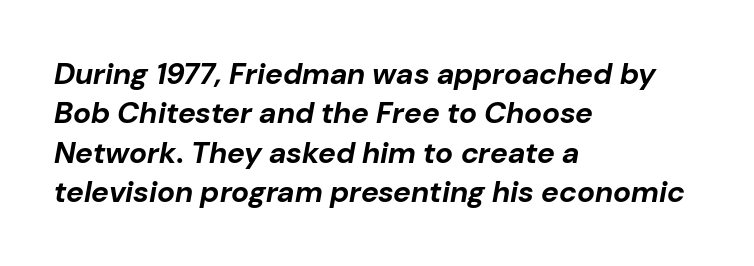
The image shows 30 px bold type, italic (leaning right); set left-aligned, normal line spacing (1.31x), normal letter spacing, not underlined; low stroke contrast and a medium x-height.
